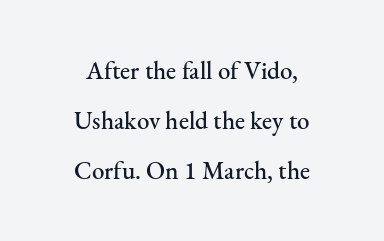
The image shows 25 px text type, upright; set centered, loose line spacing (2.01x), normal letter spacing, not underlined.
